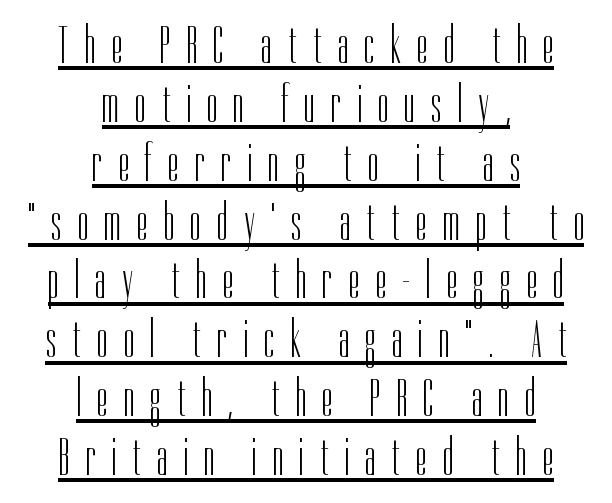
Q: Is the text bold? A: No.
Q: Is the text italic (slanted)? A: No, it is upright.
Q: Is the typeface a serif or a sans-serif typeface? A: Sans-serif.
Q: Is the text underlined? A: Yes.
Q: How is the paragraph aligned? A: Centered.
Q: Is the spacing between letters normal or unusually wide? A: Unusually wide.
Q: Is the spacing between lines tight, normal or loose? A: Tight.
Q: Width (condensed, normal, or wide)? A: Condensed.
Q: Stroke contrast? A: Low.
Q: x-height? A: Medium.
Q: Monospaced? A: No.
